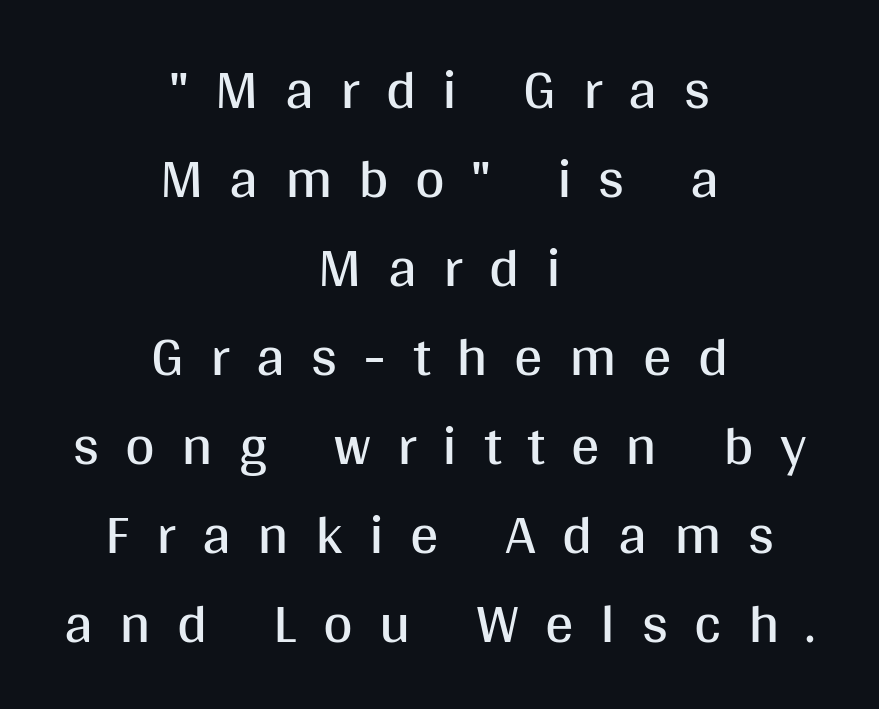
Q: Is the text bold? A: No.
Q: Is the text italic (slanted)? A: No, it is upright.
Q: Is the typeface a serif or a sans-serif typeface? A: Sans-serif.
Q: Is the text underlined? A: No.
Q: How is the paragraph aligned? A: Centered.
Q: Is the spacing between letters normal or unusually wide? A: Unusually wide.
Q: Is the spacing between lines tight, normal or loose? A: Normal.
Q: Width (condensed, normal, or wide)? A: Normal.
Q: Stroke contrast? A: Medium.
Q: x-height? A: Large.
Q: Monospaced? A: No.
